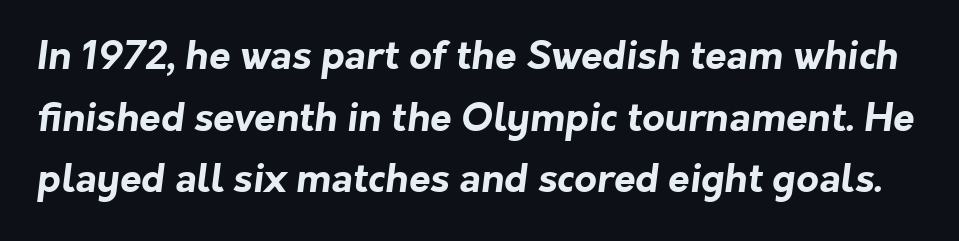
Q: Is the text bold? A: Yes.
Q: Is the typeface a serif or a sans-serif typeface? A: Sans-serif.
Q: Is the text underlined? A: No.
Q: Is the spacing between letters normal or unusually wide? A: Normal.
Q: Is the spacing between lines tight, normal or loose? A: Normal.
Q: Width (condensed, normal, or wide)? A: Normal.
Q: Stroke contrast? A: Low.
Q: x-height? A: Medium.
Q: Monospaced? A: No.
